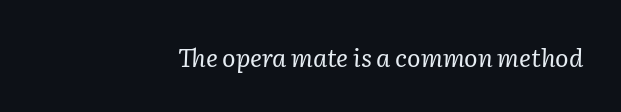
Emphasis-style slanted type is in use. Look at the tracking — it's just the regular setting, nothing added. Heft: none added — not bold. These lines stack with their right ends in a neat column.
